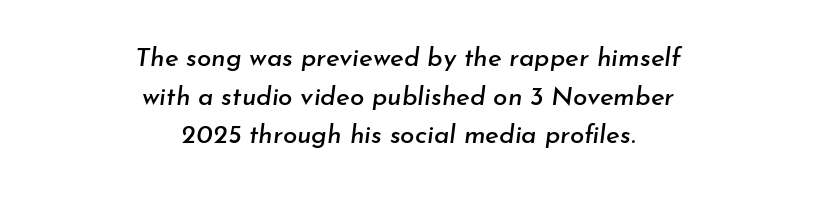
{"italic": "yes", "lean": "right", "slant_degrees": 7, "underline": "no", "align": "center", "line_spacing": "normal", "line_spacing_ratio": 1.49, "letter_spacing": "normal", "letter_spacing_em": 0.0, "glyph_px": 26}
